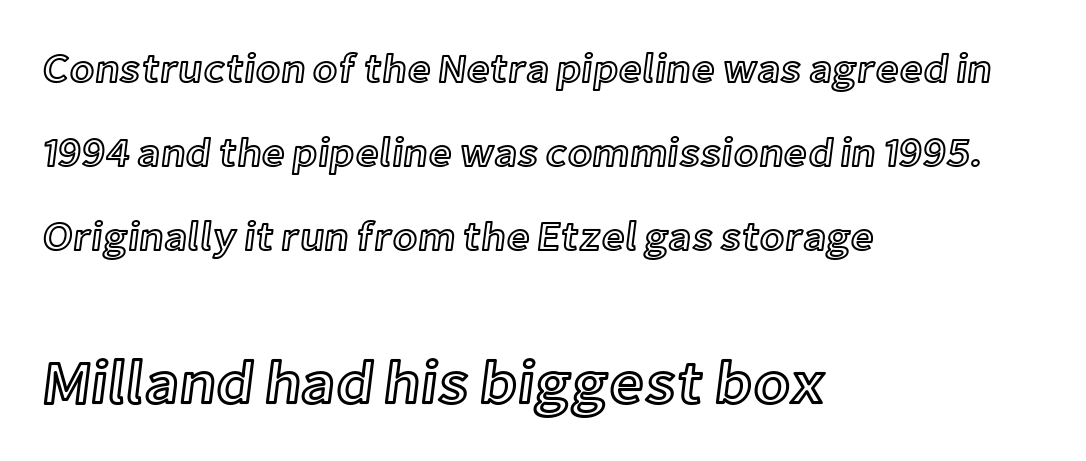
Q: Is the text italic (slanted)? A: Yes.
Q: Is the text underlined? A: No.
Q: How is the paragraph aligned? A: Left-aligned.
Q: Is the spacing between letters normal or unusually wide? A: Normal.
Q: Is the spacing between lines tight, normal or loose? A: Loose.
Q: Which block of text is set in a larger size, the first (top) or the second (bottom)? A: The second (bottom) one.
Q: Width (condensed, normal, or wide)? A: Normal.
Q: x-height? A: Medium.
Q: Monospaced? A: No.
